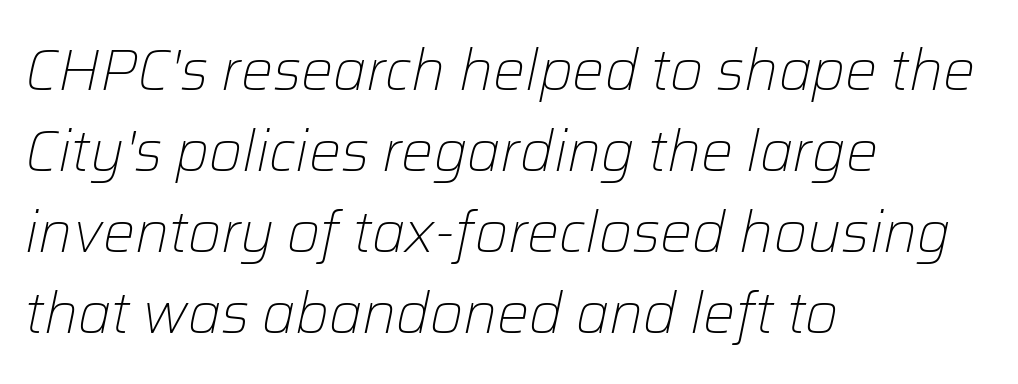
The image shows 57 px light type, italic (leaning right); set left-aligned, normal line spacing (1.42x), normal letter spacing, not underlined; low stroke contrast and a medium x-height.
